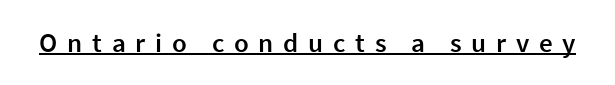
The image shows 27 px text type, upright; set unusually wide letter spacing (+0.36 em), underlined.
